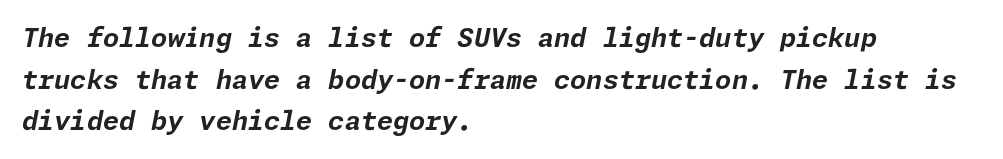
What stands out about the letter spacing? Nothing — it is the standard amount. On the weight axis this lands at bold, roughly 700. Underline: absent. Interline gaps are of average width in this sample.
